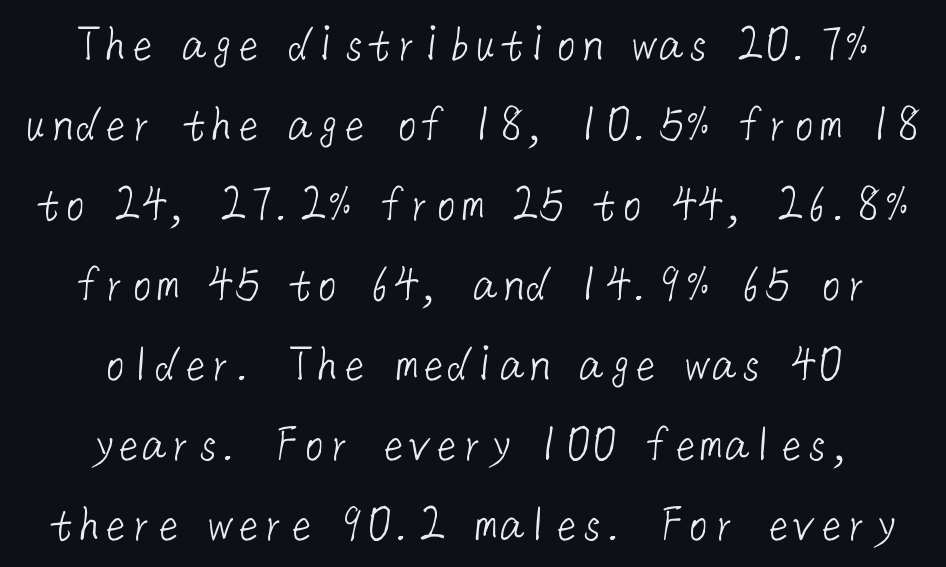
The vertical gap from one line to the next is medium. A typesetter would label this face a sans. The typesetter chose a symmetrical, centered arrangement here. No letter is thick-stroked: the sample isn't bold. Tracking value appears to be zero — textbook default spacing. Bare-footed words on every line.
